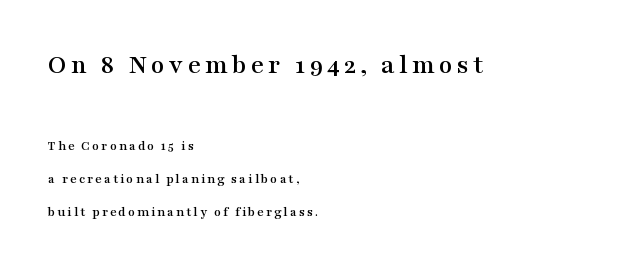
{"serif": "yes", "italic": "no", "width": "wide", "stroke_contrast": "medium", "x_height": "medium", "monospaced": "no", "underline": "no", "align": "left", "line_spacing": "loose", "line_spacing_ratio": 2.37, "larger_block": "first", "size_ratio": 2.0, "glyph_px": 28}
